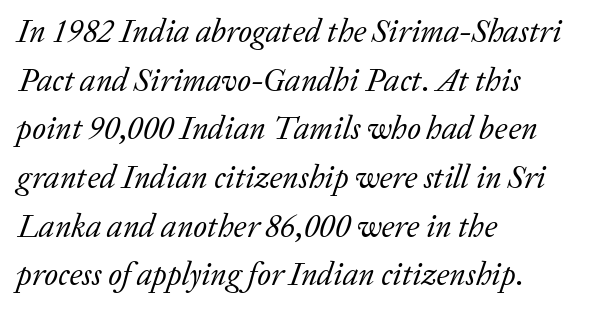
The image shows 32 px regular-weight serif type, italic (leaning right); set left-aligned, normal line spacing (1.52x), normal letter spacing, not underlined; low stroke contrast and a medium x-height.
